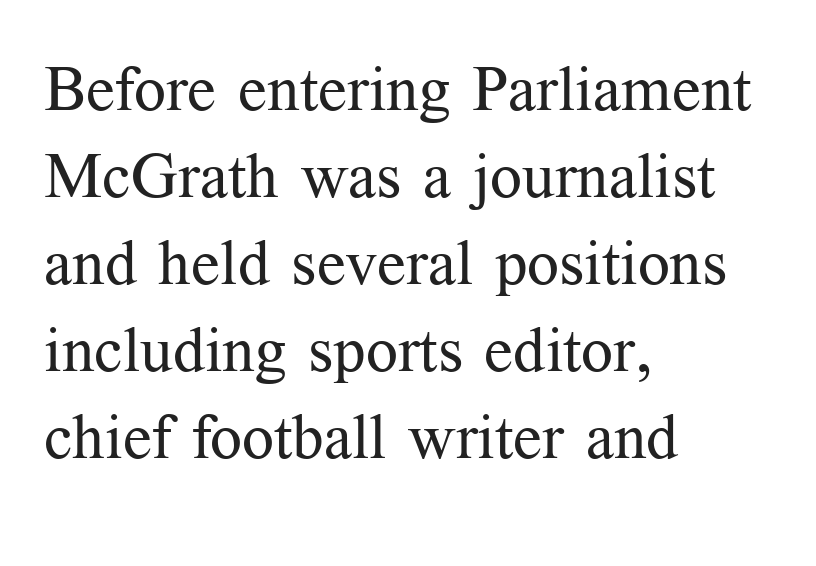
{"serif": "yes", "italic": "no", "bold": "no", "weight": "regular", "width": "normal", "stroke_contrast": "medium", "x_height": "medium", "monospaced": "no", "underline": "no", "align": "left", "line_spacing": "normal", "line_spacing_ratio": 1.38, "letter_spacing": "normal", "letter_spacing_em": 0.0, "glyph_px": 63}
